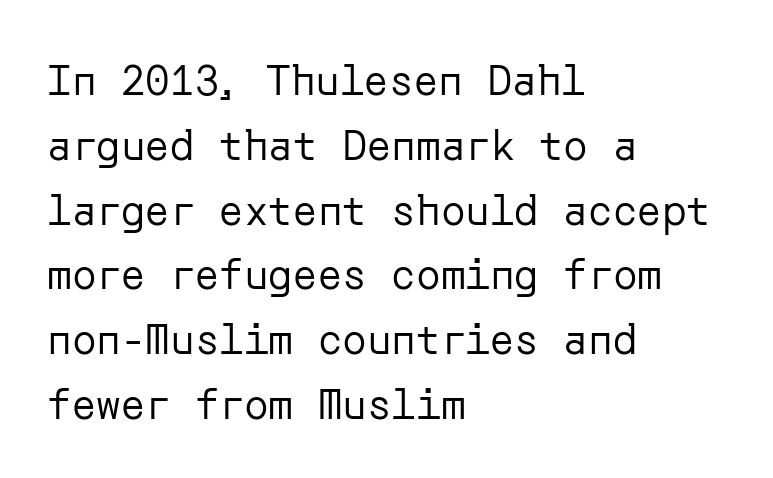
Italic? Not at all — the glyphs are vertical. Short and long lines alike share a common starting point at left. The weight tops out at a normal text grade. Reading down the column, the eye jumps a familiar distance to each next line. Words appear dense and cohesive because spacing is normal.
